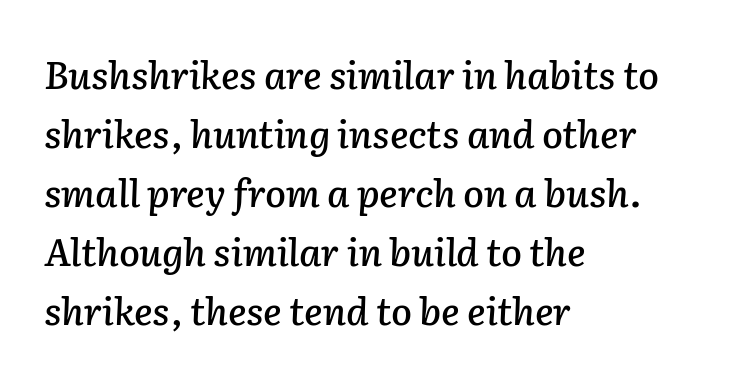
The glyphs look as if they've been sheared to an angle. Compared with a centered layout, this one pins lines to the left instead. If you measured baseline to baseline, you'd find a middling distance. You could not count columns in this text — the font is proportionally spaced. The passage shown has conventional tracking throughout.
